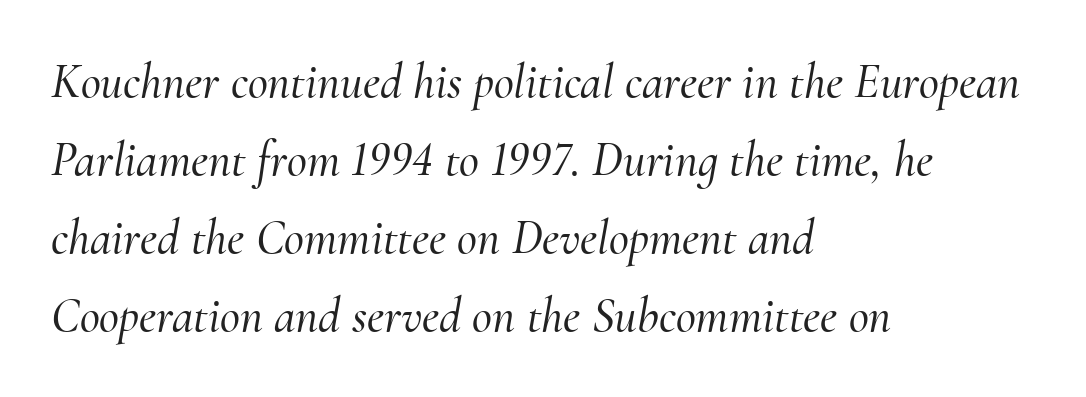
The image shows 49 px serif type, italic (leaning right); set left-aligned, normal line spacing (1.59x), normal letter spacing, not underlined; medium stroke contrast and a small x-height.
